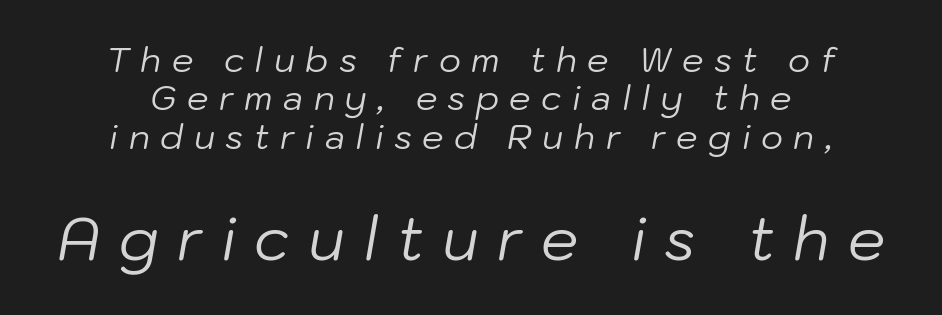
{"italic": "yes", "lean": "right", "slant_degrees": 10, "bold": "no", "weight": "regular", "width": "normal", "stroke_contrast": "low", "x_height": "medium", "monospaced": "no", "underline": "no", "align": "center", "line_spacing": "tight", "line_spacing_ratio": 1.13, "letter_spacing": "wide", "letter_spacing_em": 0.31, "larger_block": "second", "size_ratio": 1.74, "glyph_px": 59}
